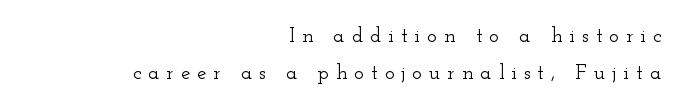
{"italic": "no", "underline": "no", "align": "right", "line_spacing_ratio": 1.78, "letter_spacing": "wide", "letter_spacing_em": 0.33, "glyph_px": 21}
